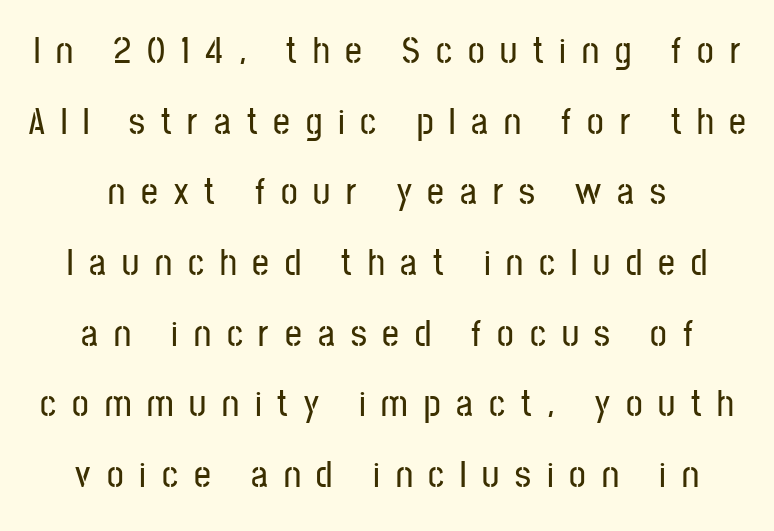
Q: Is the text italic (slanted)? A: No, it is upright.
Q: Is the typeface a serif or a sans-serif typeface? A: Sans-serif.
Q: Is the text underlined? A: No.
Q: How is the paragraph aligned? A: Centered.
Q: Is the spacing between letters normal or unusually wide? A: Unusually wide.
Q: Is the spacing between lines tight, normal or loose? A: Loose.
Q: Width (condensed, normal, or wide)? A: Condensed.
Q: Stroke contrast? A: Low.
Q: x-height? A: Medium.
Q: Monospaced? A: No.
